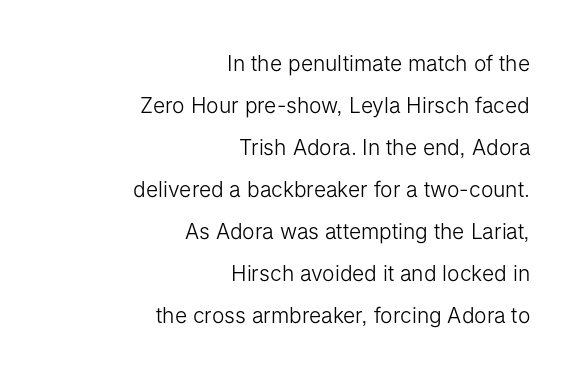
The image shows 21 px text type, upright; set right-aligned, loose line spacing (2.0x), normal letter spacing, not underlined.
